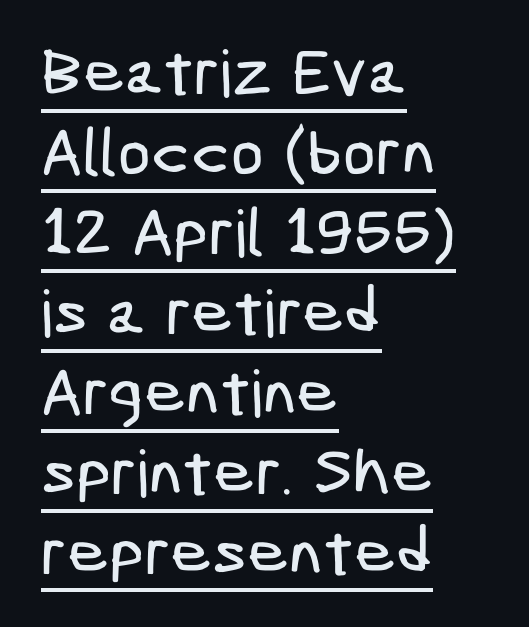
{"serif": "no", "width": "condensed", "stroke_contrast": "low", "x_height": "medium", "underline": "yes", "align": "left", "line_spacing_ratio": 1.23, "letter_spacing": "normal", "letter_spacing_em": 0.0, "glyph_px": 65}
